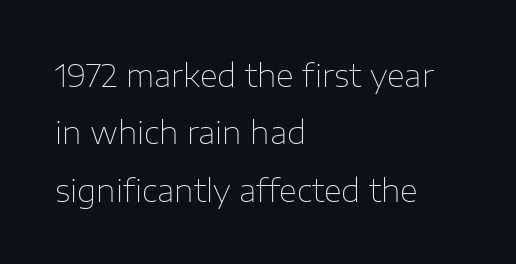
Q: Is the text bold? A: No.
Q: Is the text italic (slanted)? A: No, it is upright.
Q: Is the typeface a serif or a sans-serif typeface? A: Sans-serif.
Q: Is the text underlined? A: No.
Q: How is the paragraph aligned? A: Left-aligned.
Q: Is the spacing between letters normal or unusually wide? A: Normal.
Q: Width (condensed, normal, or wide)? A: Normal.
Q: Stroke contrast? A: Low.
Q: x-height? A: Medium.
Q: Monospaced? A: No.
